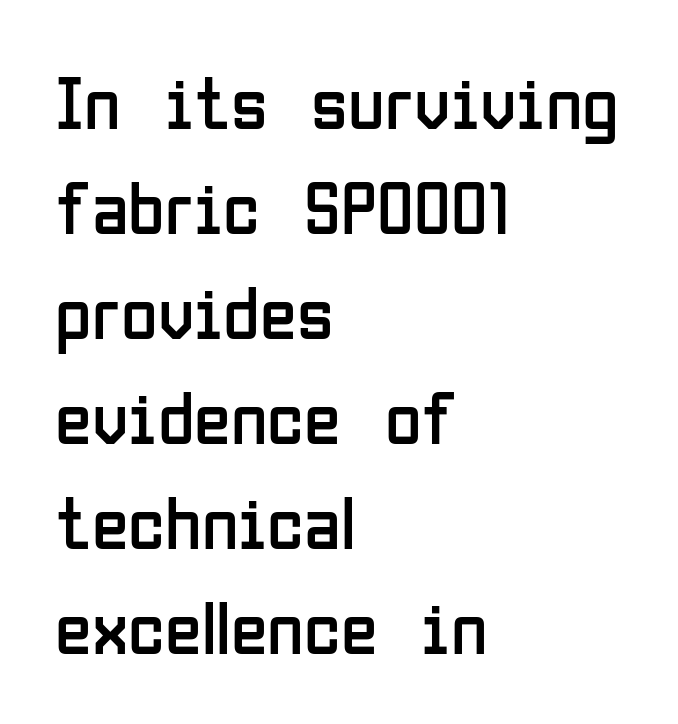
{"serif": "no", "italic": "no", "bold": "no", "weight": "regular", "width": "condensed", "stroke_contrast": "low", "x_height": "medium", "monospaced": "no", "underline": "no", "align": "left", "line_spacing": "normal", "line_spacing_ratio": 1.4, "letter_spacing": "normal", "letter_spacing_em": 0.0, "glyph_px": 75}
